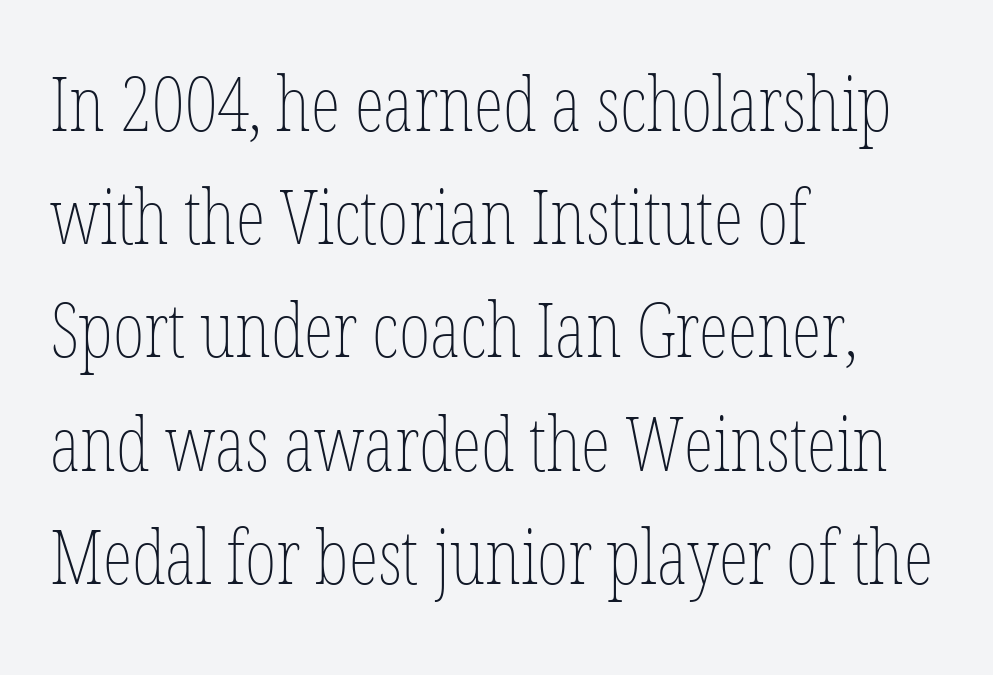
{"italic": "no", "bold": "no", "weight": "thin", "width": "condensed", "stroke_contrast": "low", "x_height": "medium", "monospaced": "no", "underline": "no", "align": "left", "line_spacing": "normal", "line_spacing_ratio": 1.49, "letter_spacing": "normal", "letter_spacing_em": 0.0, "glyph_px": 76}
